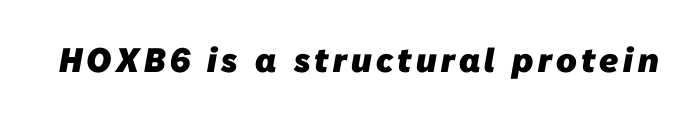
{"serif": "no", "bold": "yes", "weight": "heavy", "width": "normal", "stroke_contrast": "low", "x_height": "medium", "monospaced": "no", "underline": "no", "glyph_px": 34}
